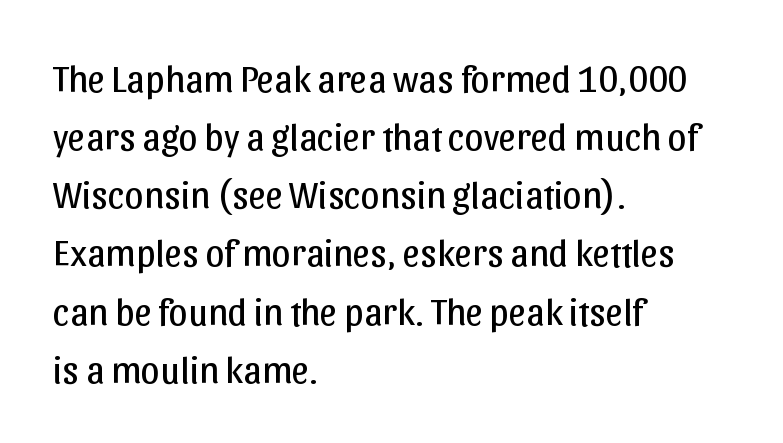
The image shows 38 px regular-weight sans-serif type, upright; set left-aligned, normal line spacing (1.53x), normal letter spacing, not underlined; low stroke contrast and a medium x-height.
